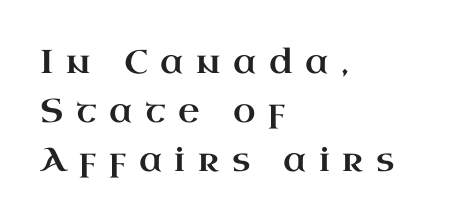
The image shows 33 px wide serif type, upright; set left-aligned, normal line spacing (1.49x), unusually wide letter spacing (+0.38 em), not underlined; high stroke contrast and a small x-height.
